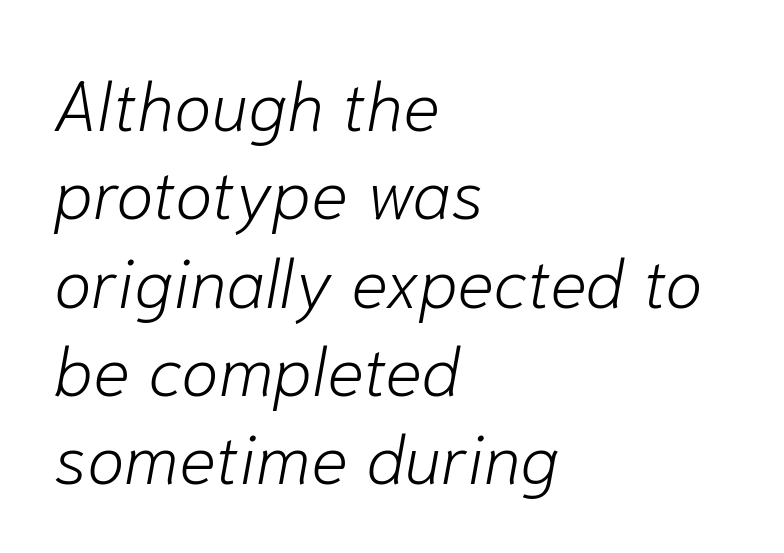
{"italic": "yes", "lean": "right", "slant_degrees": 10, "bold": "no", "weight": "light", "width": "normal", "stroke_contrast": "low", "x_height": "medium", "monospaced": "no", "underline": "no", "align": "left", "line_spacing": "normal", "line_spacing_ratio": 1.28, "letter_spacing": "normal", "letter_spacing_em": 0.0, "glyph_px": 69}
